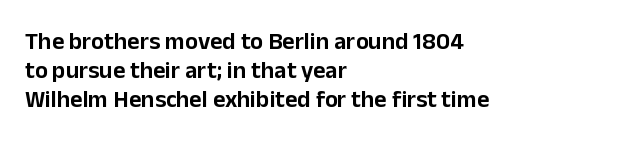
The image shows 24 px text type, upright; set left-aligned, line spacing 1.21x, normal letter spacing, not underlined.
